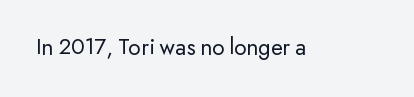
Only glyphs here, with clear space below each row. Notice how the stems are strictly vertical — no italics here. Between one letter and the next there's only the usual sliver of space. Is this a heavy cut? Hardly; it is regular or lighter.
